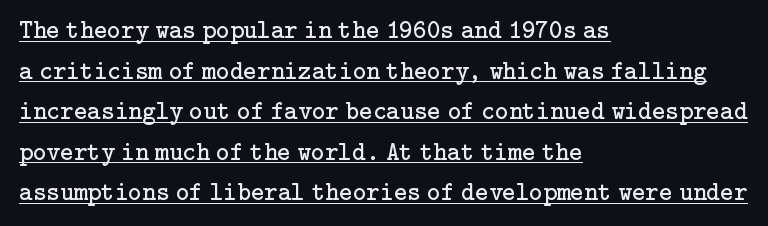
Q: Is the text bold? A: No.
Q: Is the text italic (slanted)? A: No, it is upright.
Q: Is the text underlined? A: Yes.
Q: How is the paragraph aligned? A: Left-aligned.
Q: Is the spacing between letters normal or unusually wide? A: Normal.
Q: Is the spacing between lines tight, normal or loose? A: Normal.
